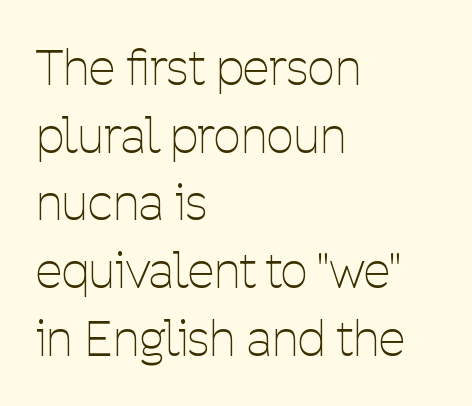
Weight: regular or lighter. Do the letters lean? They stand straight. The letters carry no serifs — their stems end cleanly without finishing strokes. You could not count columns in this text — the font is proportionally spaced. The space between consecutive lines is moderate. A typesetter would call this zero additional tracking.
